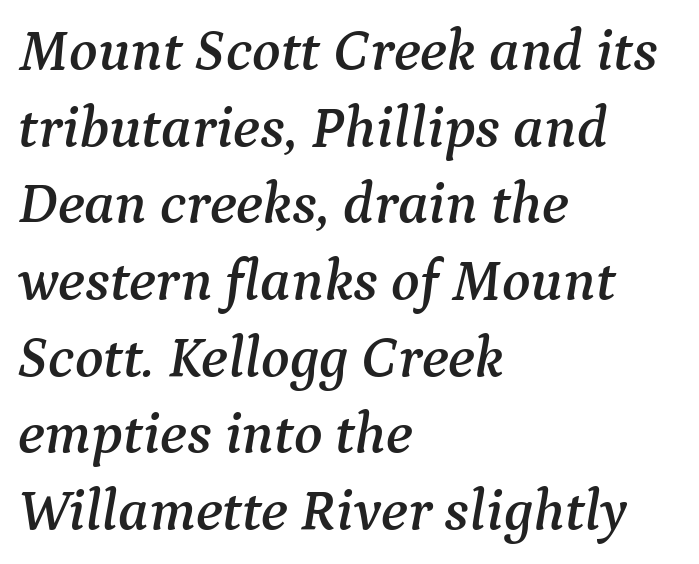
The image shows 59 px serif type, italic (leaning right); set left-aligned, normal line spacing (1.3x), normal letter spacing, not underlined; medium stroke contrast and a medium x-height.
